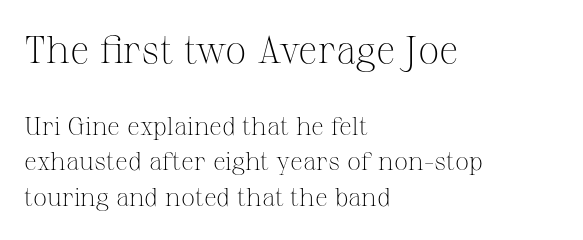
Q: Is the text bold? A: No.
Q: Is the text italic (slanted)? A: No, it is upright.
Q: Is the typeface a serif or a sans-serif typeface? A: Serif.
Q: Is the text underlined? A: No.
Q: How is the paragraph aligned? A: Left-aligned.
Q: Is the spacing between letters normal or unusually wide? A: Normal.
Q: Is the spacing between lines tight, normal or loose? A: Normal.
Q: Which block of text is set in a larger size, the first (top) or the second (bottom)? A: The first (top) one.
Q: Width (condensed, normal, or wide)? A: Normal.
Q: Stroke contrast? A: Medium.
Q: x-height? A: Medium.
Q: Monospaced? A: No.
